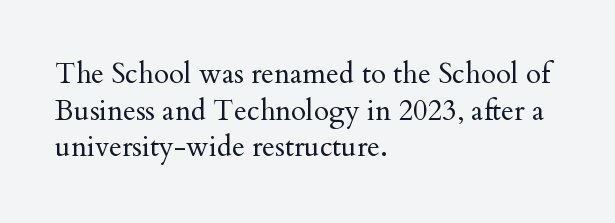
Q: Is the text bold? A: No.
Q: Is the text italic (slanted)? A: No, it is upright.
Q: Is the typeface a serif or a sans-serif typeface? A: Serif.
Q: Is the text underlined? A: No.
Q: How is the paragraph aligned? A: Left-aligned.
Q: Is the spacing between letters normal or unusually wide? A: Normal.
Q: Is the spacing between lines tight, normal or loose? A: Normal.
Q: Width (condensed, normal, or wide)? A: Normal.
Q: Stroke contrast? A: Medium.
Q: x-height? A: Small.
Q: Monospaced? A: No.
